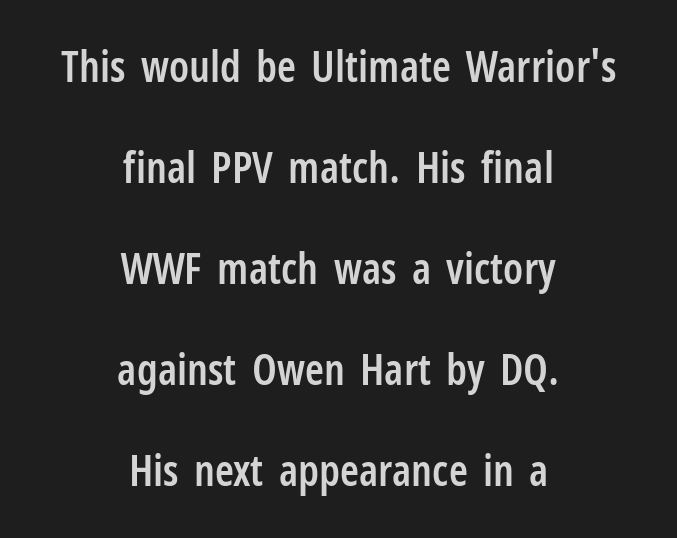
Q: Is the text bold? A: Semi-bold.
Q: Is the text italic (slanted)? A: No, it is upright.
Q: Is the typeface a serif or a sans-serif typeface? A: Sans-serif.
Q: Is the text underlined? A: No.
Q: How is the paragraph aligned? A: Centered.
Q: Is the spacing between letters normal or unusually wide? A: Normal.
Q: Is the spacing between lines tight, normal or loose? A: Loose.
Q: Width (condensed, normal, or wide)? A: Condensed.
Q: Stroke contrast? A: Low.
Q: x-height? A: Medium.
Q: Monospaced? A: No.
